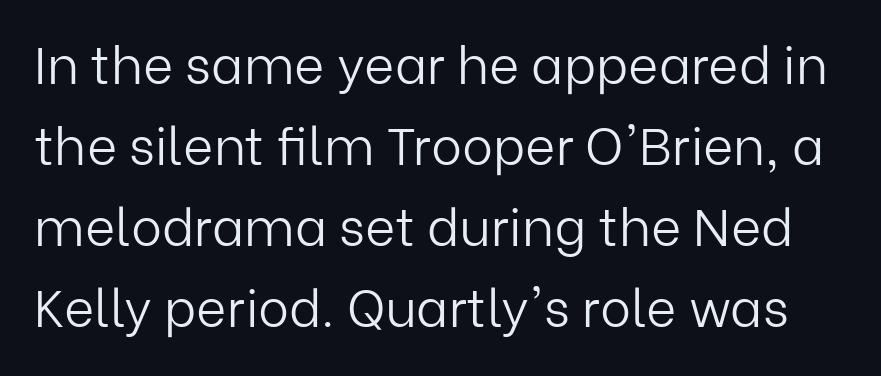
{"serif": "no", "italic": "no", "bold": "no", "weight": "light", "width": "normal", "stroke_contrast": "low", "x_height": "medium", "monospaced": "no", "underline": "no", "line_spacing": "normal", "line_spacing_ratio": 1.56, "letter_spacing": "normal", "letter_spacing_em": 0.0, "glyph_px": 52}
